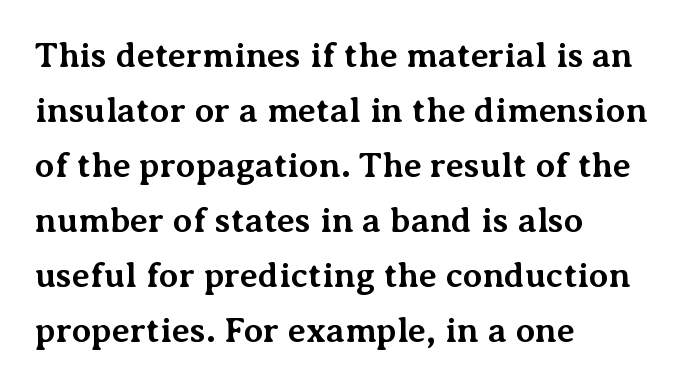
The image shows 35 px bold serif type, upright; set left-aligned, normal line spacing (1.57x), normal letter spacing, not underlined; medium stroke contrast and a medium x-height.
